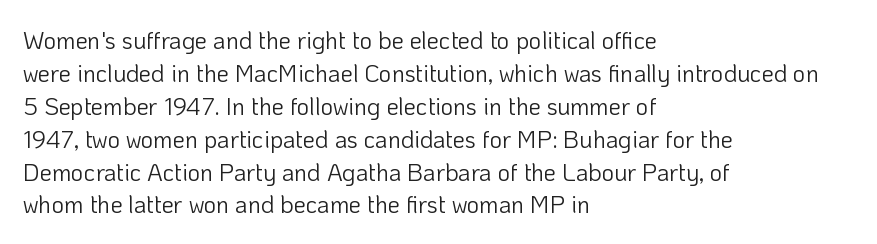
These lines stack with their left ends in a neat column. Letters rest on an invisible, unmarked baseline. The lines sit at an ordinary, default distance from one another. The type sits square on the baseline with zero lean. No letter is thick-stroked: the sample isn't bold. Default kerning and tracking; the words read as compact shapes.
